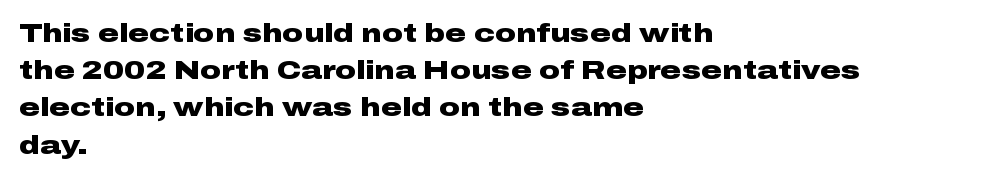
The image shows 26 px bold type, upright; set left-aligned, normal line spacing (1.43x), normal letter spacing, not underlined.
